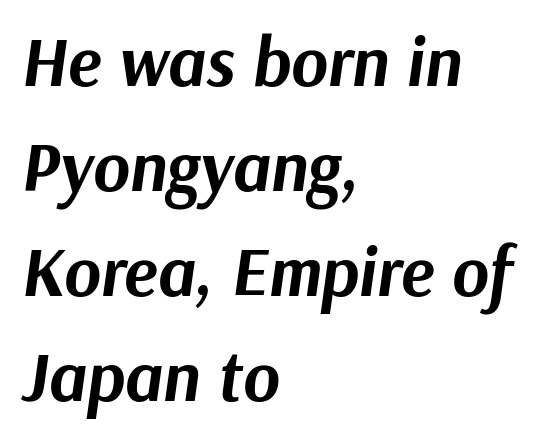
The image shows 70 px bold type, italic (leaning right); set left-aligned, normal line spacing (1.5x), normal letter spacing, not underlined; medium stroke contrast and a medium x-height.
